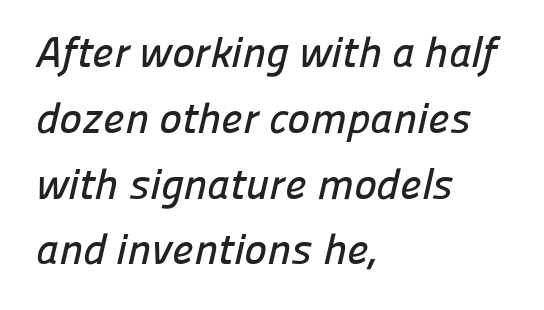
Is this a fixed-width face? No — the glyphs have proportional, varying widths. In CSS terms this would be text-align: left. The designer left line spacing at the default. Anything drawn beneath the words? Only blank space.
